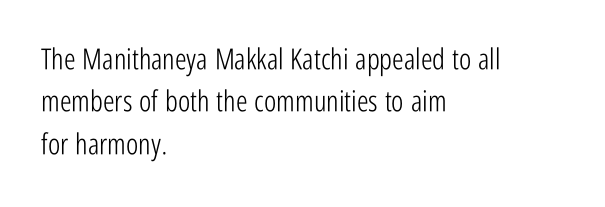
The image shows 29 px light, condensed sans-serif type, upright; set left-aligned, normal line spacing (1.46x), normal letter spacing, not underlined; low stroke contrast and a medium x-height.
